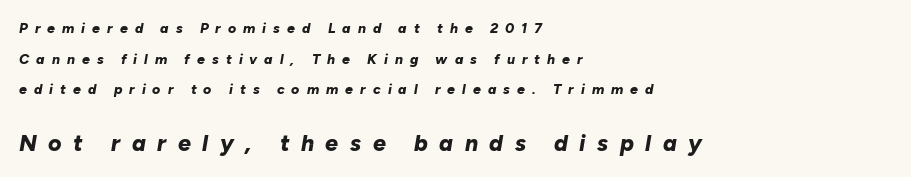
Q: Is the text bold? A: Yes.
Q: Is the text italic (slanted)? A: Yes, it leans right by about 10 degrees.
Q: Is the text underlined? A: No.
Q: How is the paragraph aligned? A: Left-aligned.
Q: Is the spacing between letters normal or unusually wide? A: Unusually wide.
Q: Is the spacing between lines tight, normal or loose? A: Loose.
Q: Which block of text is set in a larger size, the first (top) or the second (bottom)? A: The second (bottom) one.
